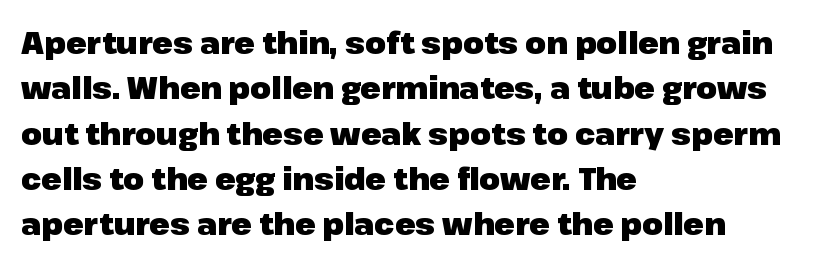
The image shows 30 px heavy sans-serif type, upright; set left-aligned, normal line spacing (1.51x), normal letter spacing, not underlined; low stroke contrast and a medium x-height.
